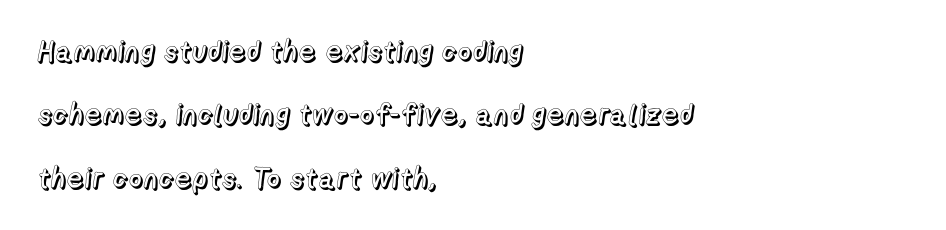
{"width": "normal", "x_height": "medium", "monospaced": "no", "underline": "no", "align": "left", "line_spacing": "loose", "line_spacing_ratio": 2.26, "letter_spacing": "normal", "letter_spacing_em": 0.0, "glyph_px": 28}
